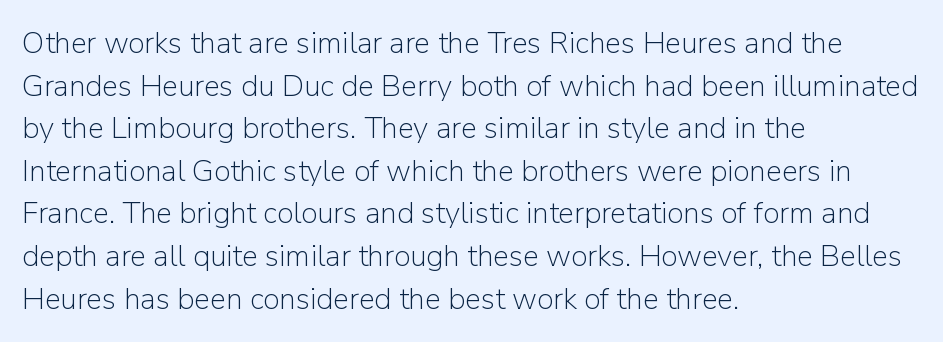
Q: Is the text bold? A: No.
Q: Is the text italic (slanted)? A: No, it is upright.
Q: Is the typeface a serif or a sans-serif typeface? A: Sans-serif.
Q: Is the text underlined? A: No.
Q: How is the paragraph aligned? A: Left-aligned.
Q: Is the spacing between letters normal or unusually wide? A: Normal.
Q: Is the spacing between lines tight, normal or loose? A: Normal.
Q: Width (condensed, normal, or wide)? A: Normal.
Q: Stroke contrast? A: Low.
Q: x-height? A: Medium.
Q: Monospaced? A: No.
